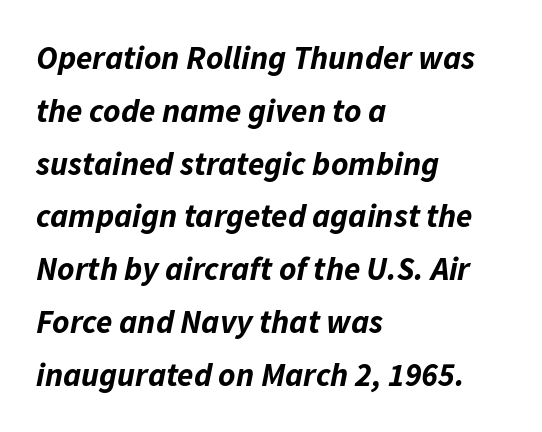
A full-strength bold gives these letters their thick strokes. Is the block centered? No — it sits flush against the left margin. Plain, unruled lines of type. Compared with typical body copy, the letter spacing here is the same. This block has exactly the height ordinary leading produces. Proportional: the letters do not fall into vertical columns.
